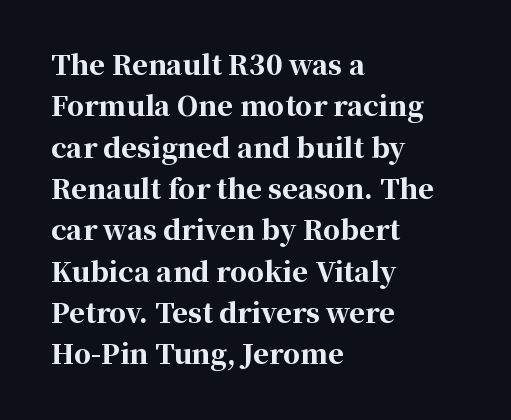
{"italic": "no", "bold": "yes", "underline": "no", "align": "left", "line_spacing": "normal", "line_spacing_ratio": 1.53, "letter_spacing": "normal", "letter_spacing_em": 0.0, "glyph_px": 27}
